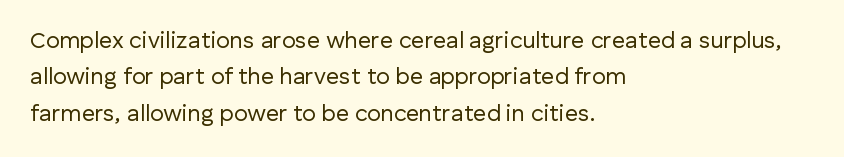
The image shows 23 px text type, upright; set left-aligned, normal line spacing (1.58x), normal letter spacing, not underlined.
